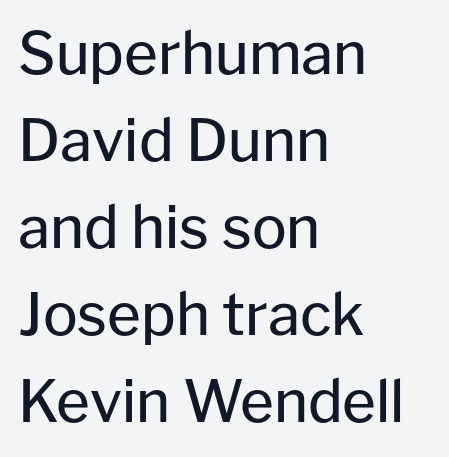
The letters advance in unequal steps, a hallmark of proportional type. The font's upright variant was chosen for this text. One glance says typical: line gaps are just what's usual. Nothing sits at the stroke ends, so this counts as sans-serif. The compositor pushed each line to the left boundary.
